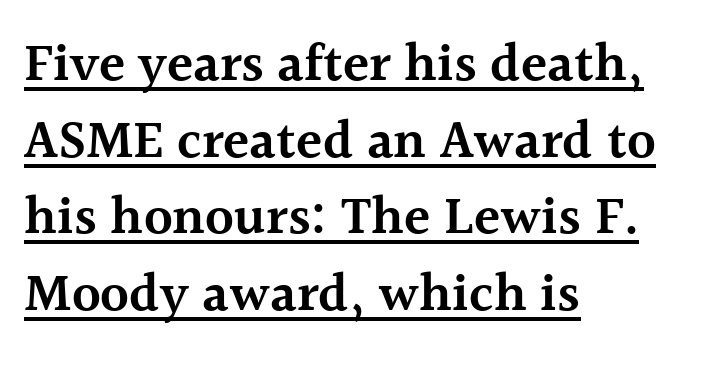
{"serif": "yes", "italic": "no", "bold": "semi", "weight": "semibold", "width": "normal", "x_height": "medium", "monospaced": "no", "underline": "yes", "align": "left", "line_spacing": "normal", "line_spacing_ratio": 1.42, "letter_spacing": "normal", "letter_spacing_em": 0.0, "glyph_px": 54}
